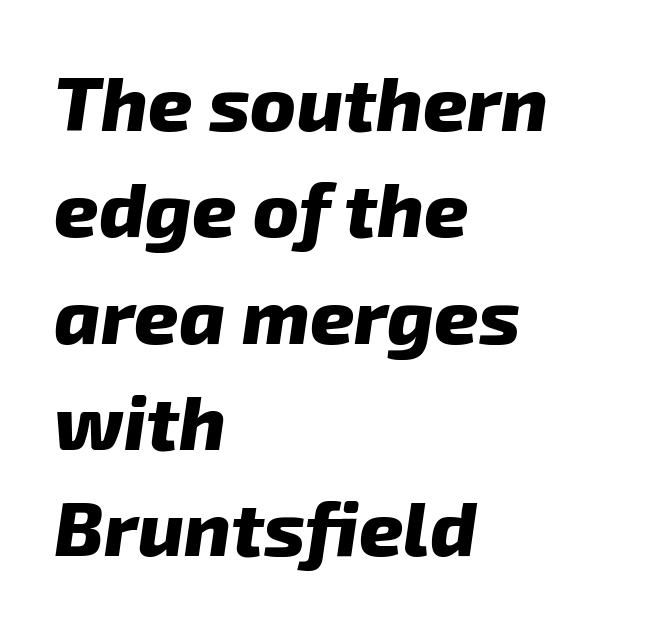
{"italic": "yes", "lean": "right", "slant_degrees": 8, "bold": "yes", "weight": "heavy", "width": "normal", "stroke_contrast": "low", "x_height": "medium", "monospaced": "no", "underline": "no", "align": "left", "line_spacing": "normal", "line_spacing_ratio": 1.38, "letter_spacing": "normal", "letter_spacing_em": 0.0, "glyph_px": 77}
